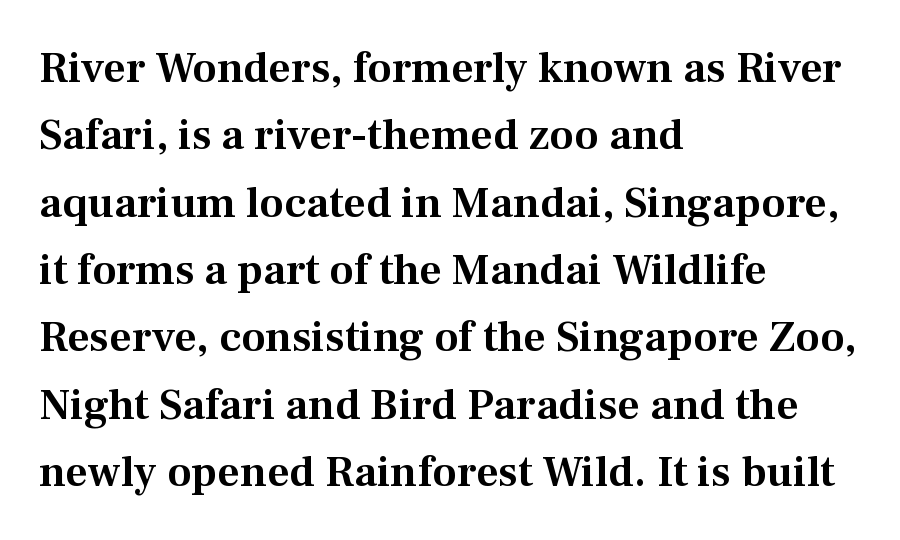
The image shows 44 px serif type, upright; set left-aligned, normal line spacing (1.53x), normal letter spacing, not underlined; medium stroke contrast and a medium x-height.
